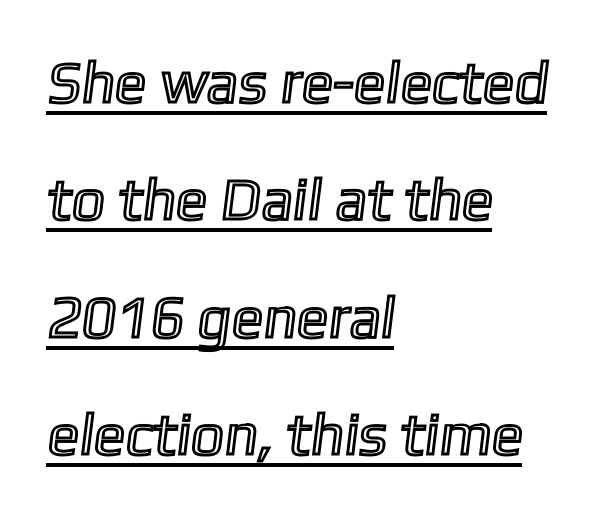
Reading down the column, the eye jumps a long way to each next line. The ragged edge is on the right, which tells us the setting is flush left. Beneath each row of characters lies a ruled line. A typesetter would call this proportional, since set widths differ per character.
